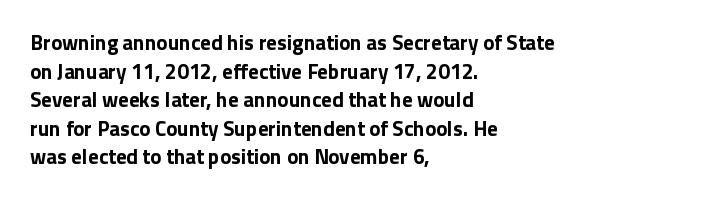
Notice how descenders clear the ascenders below comfortably — that's standard leading. Clear beneath every line of the passage. These lines are set flush left with a ragged right edge. The type sits square on the baseline with zero lean. Each word holds together tightly as a unit, with standard inter-letter gaps.
